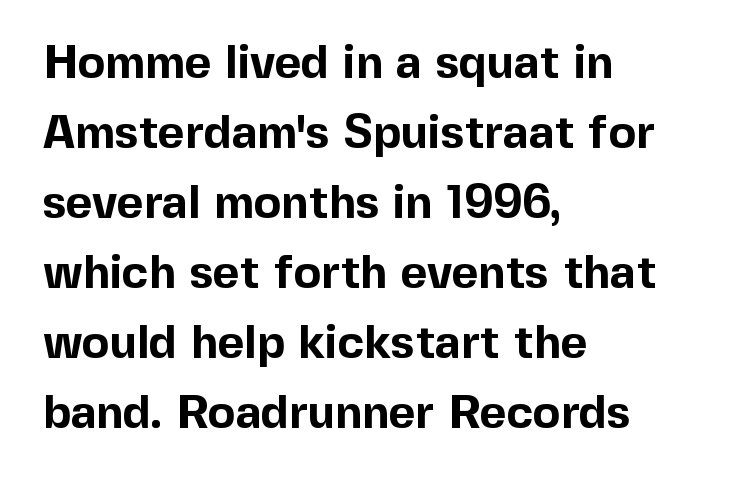
The image shows 46 px bold sans-serif type, upright; set left-aligned, normal line spacing (1.52x), normal letter spacing, not underlined; a medium x-height.
